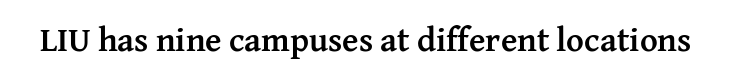
{"serif": "yes", "italic": "no", "bold": "yes", "weight": "semibold", "width": "normal", "stroke_contrast": "medium", "x_height": "medium", "monospaced": "no", "underline": "no", "letter_spacing": "normal", "letter_spacing_em": 0.0, "glyph_px": 34}
